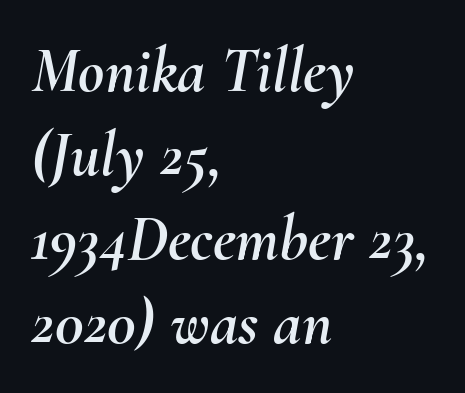
Visually the block forms a straight wall on the left and a jagged coastline on the right. How are the letters spaced? Ordinarily, with no added tracking. Only glyphs here, with clear space below each row. It's the slanting kind of type. Leading: standard.
